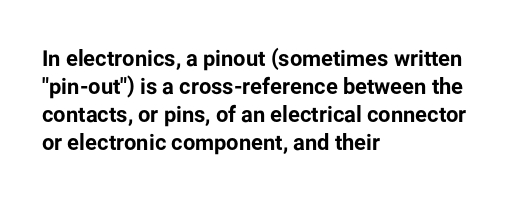
The image shows 22 px bold type, upright; set left-aligned, normal line spacing (1.28x), normal letter spacing, not underlined.
